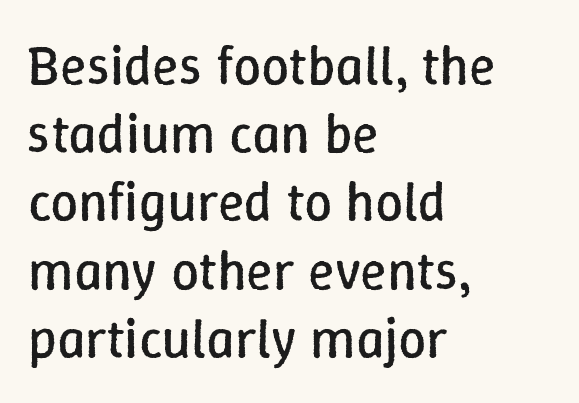
The image shows 55 px regular-weight type, upright; set left-aligned, line spacing 1.24x, normal letter spacing, not underlined; low stroke contrast and a medium x-height.
